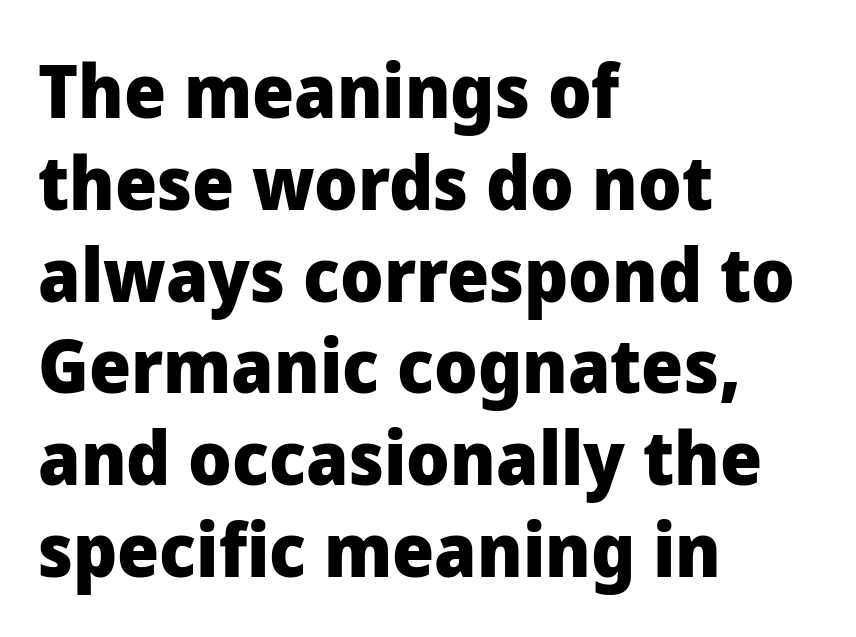
The image shows 74 px heavy sans-serif type, upright; set left-aligned, line spacing 1.24x, normal letter spacing, not underlined; low stroke contrast and a medium x-height.
